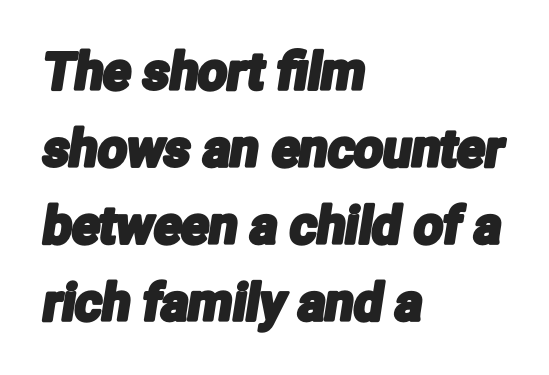
The image shows 51 px condensed sans-serif type; set left-aligned, normal line spacing (1.51x), normal letter spacing, not underlined; low stroke contrast and a medium x-height.
